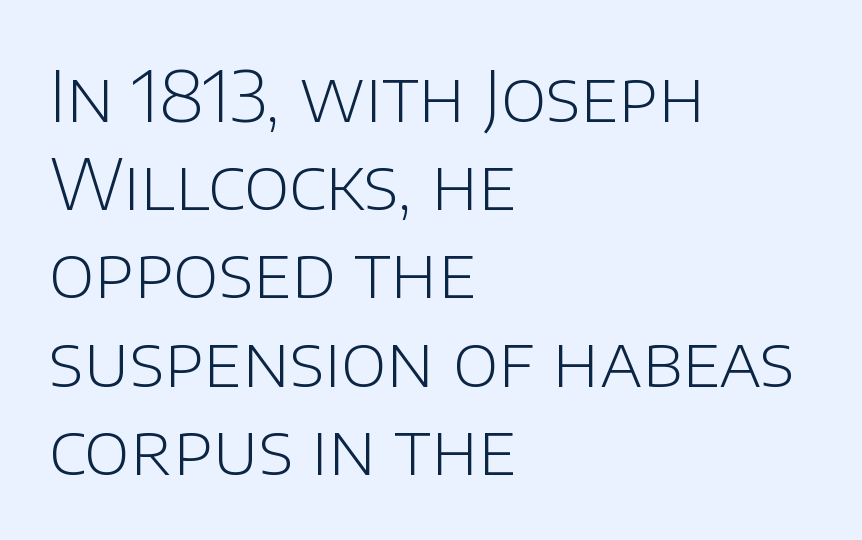
Q: Is the text bold? A: No.
Q: Is the text italic (slanted)? A: No, it is upright.
Q: Is the typeface a serif or a sans-serif typeface? A: Sans-serif.
Q: Is the text underlined? A: No.
Q: How is the paragraph aligned? A: Left-aligned.
Q: Is the spacing between letters normal or unusually wide? A: Normal.
Q: Is the spacing between lines tight, normal or loose? A: Normal.
Q: Width (condensed, normal, or wide)? A: Normal.
Q: Stroke contrast? A: Low.
Q: x-height? A: Large.
Q: Monospaced? A: No.
